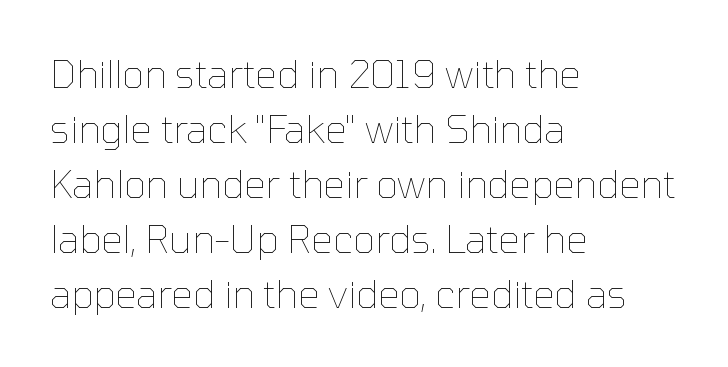
The image shows 38 px thin type, upright; set left-aligned, normal line spacing (1.45x), normal letter spacing, not underlined; low stroke contrast and a medium x-height.
